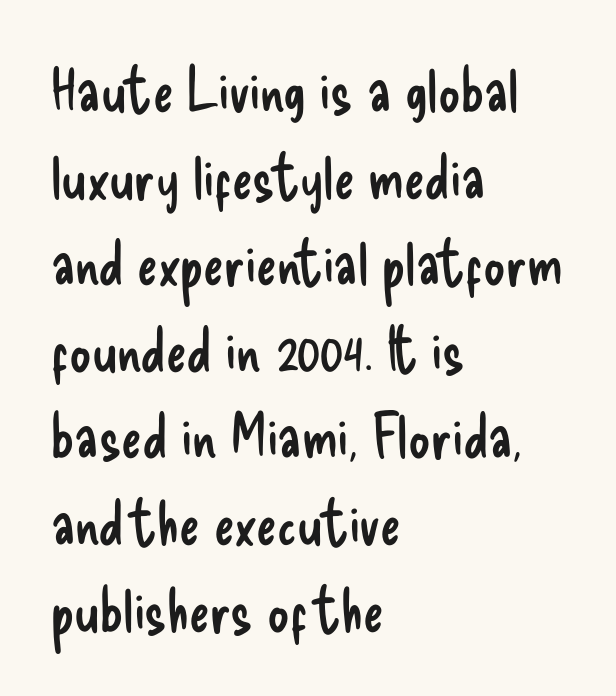
The image shows 61 px regular-weight, condensed sans-serif type, upright; set left-aligned, normal line spacing (1.42x), normal letter spacing, not underlined; low stroke contrast and a small x-height.
